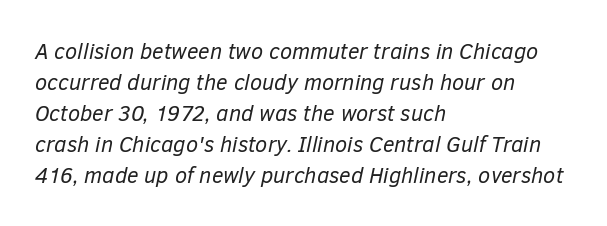
The image shows 22 px text type, italic (leaning right); set left-aligned, normal line spacing (1.41x), normal letter spacing, not underlined.
